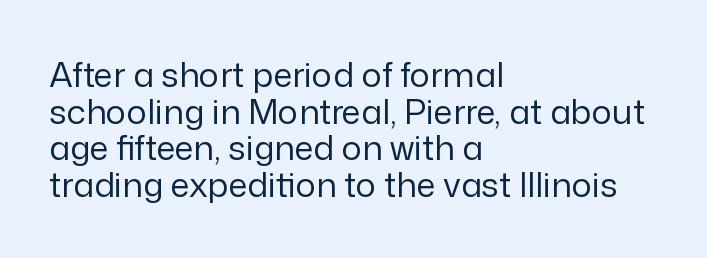
Q: Is the text bold? A: No.
Q: Is the text italic (slanted)? A: No, it is upright.
Q: Is the typeface a serif or a sans-serif typeface? A: Sans-serif.
Q: Is the text underlined? A: No.
Q: How is the paragraph aligned? A: Left-aligned.
Q: Is the spacing between letters normal or unusually wide? A: Normal.
Q: Is the spacing between lines tight, normal or loose? A: Tight.
Q: Width (condensed, normal, or wide)? A: Normal.
Q: Stroke contrast? A: Low.
Q: x-height? A: Medium.
Q: Monospaced? A: No.
